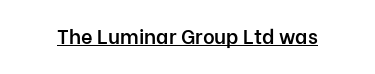
Vertical strokes here are truly vertical. Firm but not heavy-handed strokes: this text is semibold. A typographer would call this underscored text. Students, note that the glyphs here touch the page at normal intervals.
